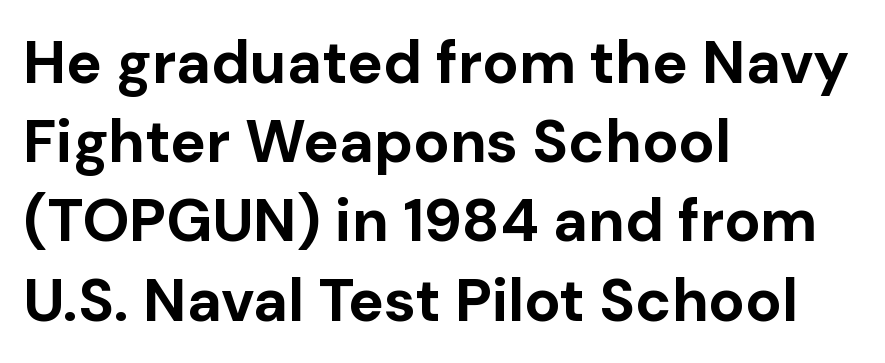
The image shows 60 px bold sans-serif type, upright; set left-aligned, normal line spacing (1.32x), normal letter spacing, not underlined; low stroke contrast and a medium x-height.
